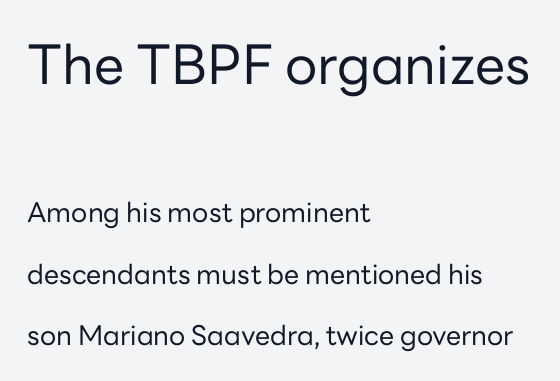
Q: Is the text bold? A: No.
Q: Is the text italic (slanted)? A: No, it is upright.
Q: Is the typeface a serif or a sans-serif typeface? A: Sans-serif.
Q: Is the text underlined? A: No.
Q: How is the paragraph aligned? A: Left-aligned.
Q: Is the spacing between letters normal or unusually wide? A: Normal.
Q: Is the spacing between lines tight, normal or loose? A: Loose.
Q: Which block of text is set in a larger size, the first (top) or the second (bottom)? A: The first (top) one.
Q: Width (condensed, normal, or wide)? A: Normal.
Q: Stroke contrast? A: Low.
Q: x-height? A: Medium.
Q: Monospaced? A: No.
